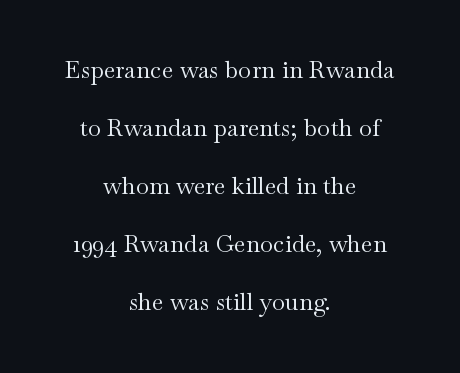
The image shows 24 px text type, upright; set centered, loose line spacing (2.42x), normal letter spacing, not underlined.
